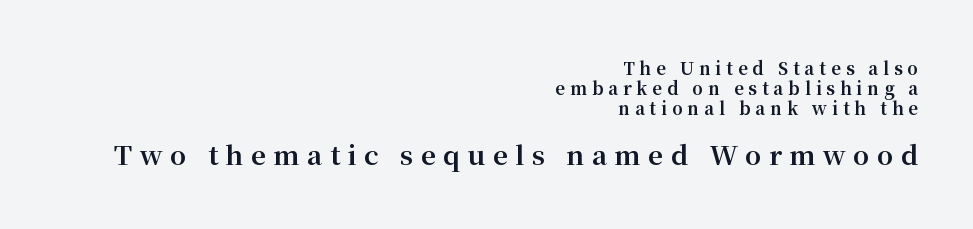
Ordinary non-slanted type is in use. Descender tails drop into unmarked territory. Is the block centered? No — it sits flush against the right margin. Compared with an ordinary text face, these strokes are far heavier — a full bold. The following chunk of copy outweighs the initial chunk in type size.
